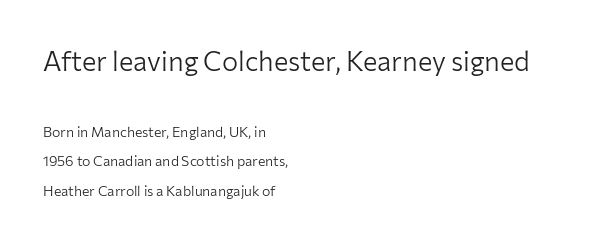
Q: Is the text bold? A: No.
Q: Is the text italic (slanted)? A: No, it is upright.
Q: Is the text underlined? A: No.
Q: How is the paragraph aligned? A: Left-aligned.
Q: Is the spacing between letters normal or unusually wide? A: Normal.
Q: Is the spacing between lines tight, normal or loose? A: Loose.
Q: Which block of text is set in a larger size, the first (top) or the second (bottom)? A: The first (top) one.
